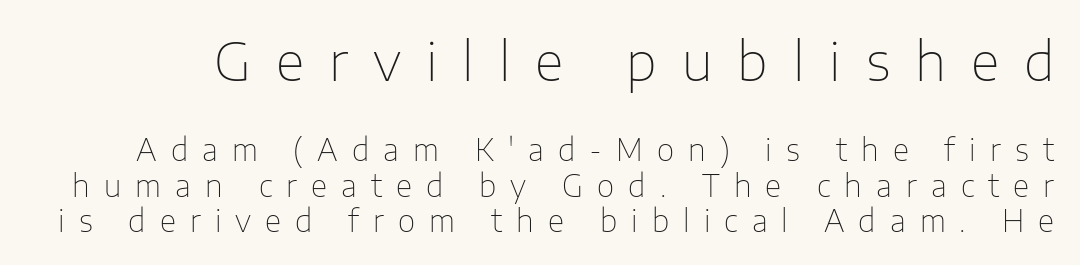
Q: Is the text bold? A: No.
Q: Is the text italic (slanted)? A: No, it is upright.
Q: Is the typeface a serif or a sans-serif typeface? A: Sans-serif.
Q: Is the text underlined? A: No.
Q: Is the spacing between letters normal or unusually wide? A: Unusually wide.
Q: Which block of text is set in a larger size, the first (top) or the second (bottom)? A: The first (top) one.
Q: Width (condensed, normal, or wide)? A: Normal.
Q: Stroke contrast? A: Low.
Q: x-height? A: Medium.
Q: Monospaced? A: No.
